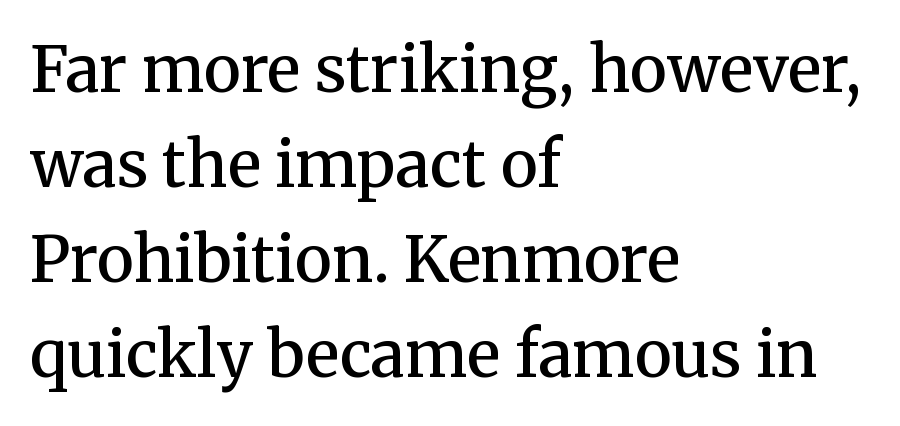
{"serif": "yes", "italic": "no", "bold": "semi", "weight": "semibold", "width": "normal", "stroke_contrast": "medium", "x_height": "medium", "monospaced": "no", "underline": "no", "align": "left", "line_spacing": "normal", "line_spacing_ratio": 1.51, "letter_spacing": "normal", "letter_spacing_em": 0.0, "glyph_px": 63}
